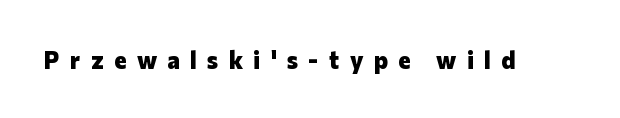
Q: Is the text bold? A: Yes.
Q: Is the text italic (slanted)? A: No, it is upright.
Q: Is the text underlined? A: No.
Q: Is the spacing between letters normal or unusually wide? A: Unusually wide.
